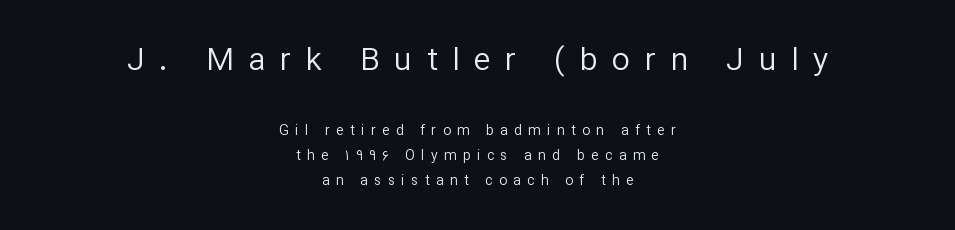
Line starts and ends both wander, symmetrically. Which of the two is more prominent by size? The first, at the top. The characters are drawn with everyday or finer stroke widths. The glyphs in this specimen are sans serif.
